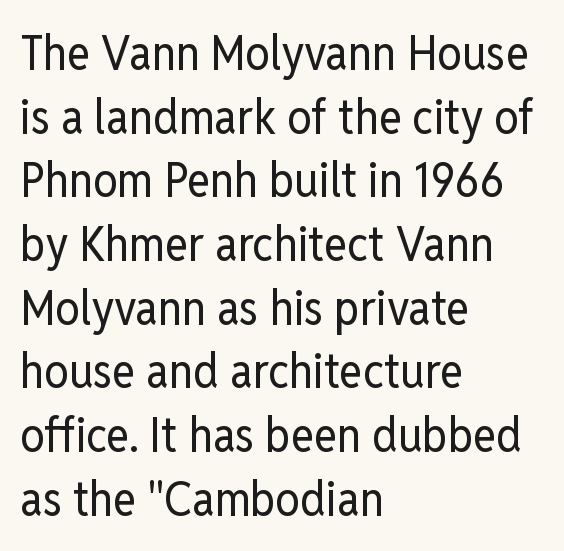
The image shows 49 px regular-weight, condensed sans-serif type, upright; set left-aligned, normal line spacing (1.3x), normal letter spacing, not underlined; low stroke contrast and a medium x-height.
